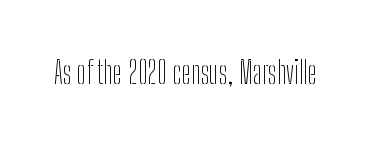
Q: Is the text bold? A: No.
Q: Is the text italic (slanted)? A: No, it is upright.
Q: Is the typeface a serif or a sans-serif typeface? A: Sans-serif.
Q: Is the text underlined? A: No.
Q: Is the spacing between letters normal or unusually wide? A: Normal.
Q: Width (condensed, normal, or wide)? A: Condensed.
Q: Stroke contrast? A: Low.
Q: x-height? A: Medium.
Q: Monospaced? A: No.
